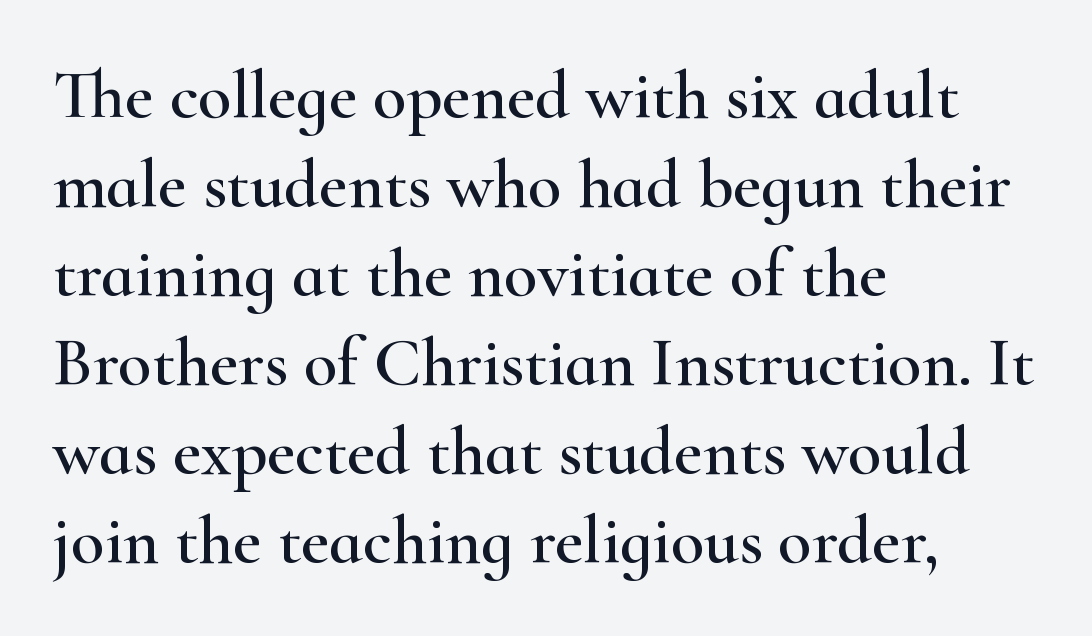
{"serif": "yes", "italic": "no", "width": "wide", "stroke_contrast": "high", "x_height": "small", "monospaced": "no", "underline": "no", "align": "left", "line_spacing": "normal", "line_spacing_ratio": 1.29, "letter_spacing": "normal", "letter_spacing_em": 0.0, "glyph_px": 69}
